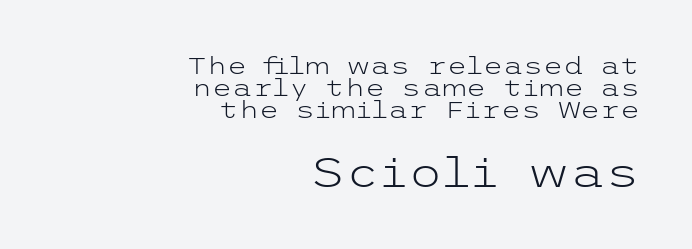
Q: Is the text bold? A: No.
Q: Is the text italic (slanted)? A: No, it is upright.
Q: Is the typeface a serif or a sans-serif typeface? A: Sans-serif.
Q: Is the text underlined? A: No.
Q: How is the paragraph aligned? A: Right-aligned.
Q: Is the spacing between letters normal or unusually wide? A: Normal.
Q: Is the spacing between lines tight, normal or loose? A: Tight.
Q: Which block of text is set in a larger size, the first (top) or the second (bottom)? A: The second (bottom) one.
Q: Width (condensed, normal, or wide)? A: Wide.
Q: Stroke contrast? A: Low.
Q: x-height? A: Medium.
